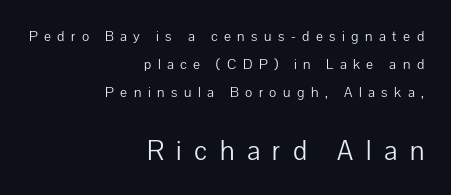
Notice how the stems are strictly vertical — no italics here. A typesetter would call this leading open, well beyond the default. Quick note: underline off. Caption: face not bold, strokes unweighted.
